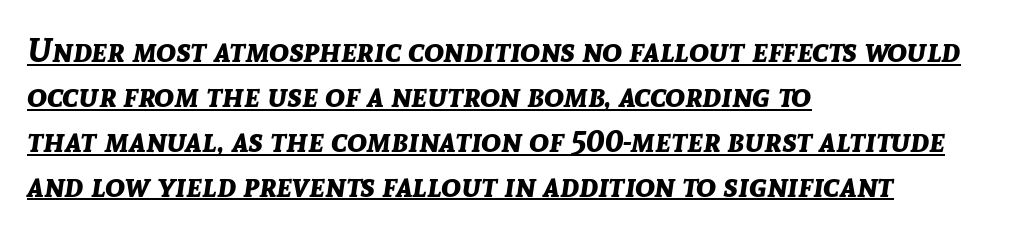
Q: Is the text bold? A: Yes.
Q: Is the text italic (slanted)? A: Yes, it leans right by about 8 degrees.
Q: Is the text underlined? A: Yes.
Q: How is the paragraph aligned? A: Left-aligned.
Q: Is the spacing between letters normal or unusually wide? A: Normal.
Q: Is the spacing between lines tight, normal or loose? A: Normal.
Q: Width (condensed, normal, or wide)? A: Normal.
Q: Stroke contrast? A: Low.
Q: x-height? A: Medium.
Q: Monospaced? A: No.
